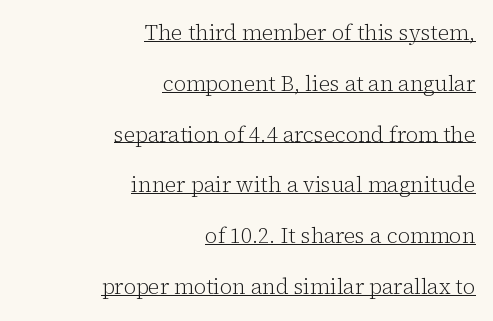
The image shows 21 px text type, upright; set right-aligned, loose line spacing (2.42x), normal letter spacing, underlined.
